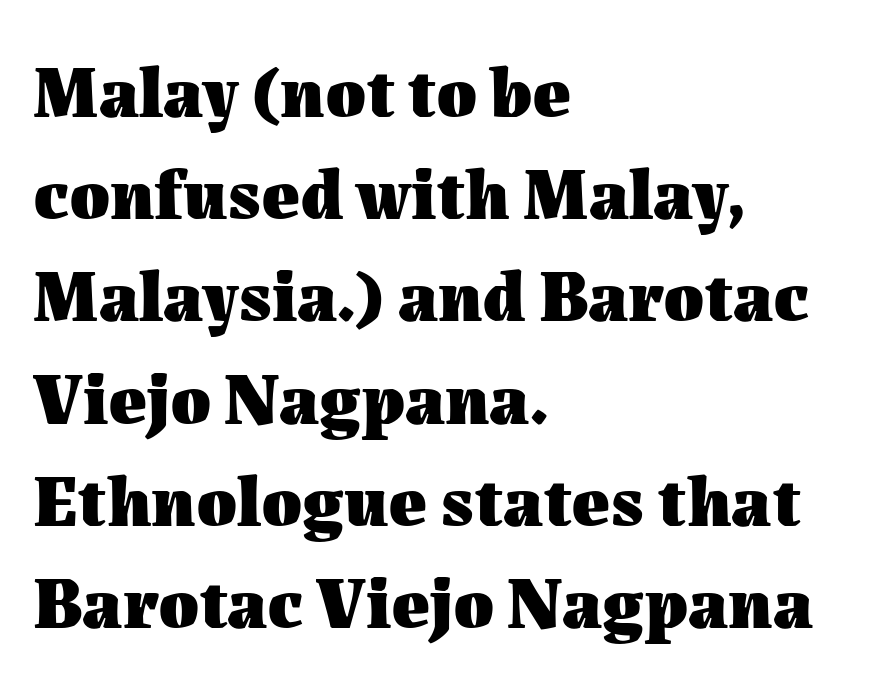
The strip under each line holds only bare page. Leading: standard. The horizontal fit of the characters is conventional and even. Proportional: the letters do not fall into vertical columns. Ordinary non-slanted type is in use.
